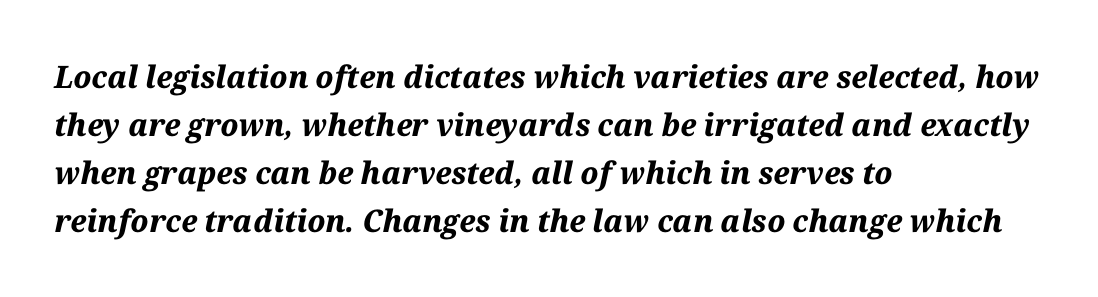
The image shows 31 px bold type, italic (leaning right); set left-aligned, normal line spacing (1.55x), normal letter spacing, not underlined; medium stroke contrast and a medium x-height.
